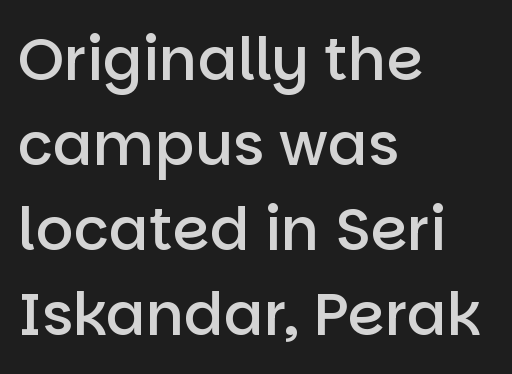
The image shows 59 px semibold sans-serif type, upright; set left-aligned, normal line spacing (1.44x), normal letter spacing, not underlined; low stroke contrast and a large x-height.
